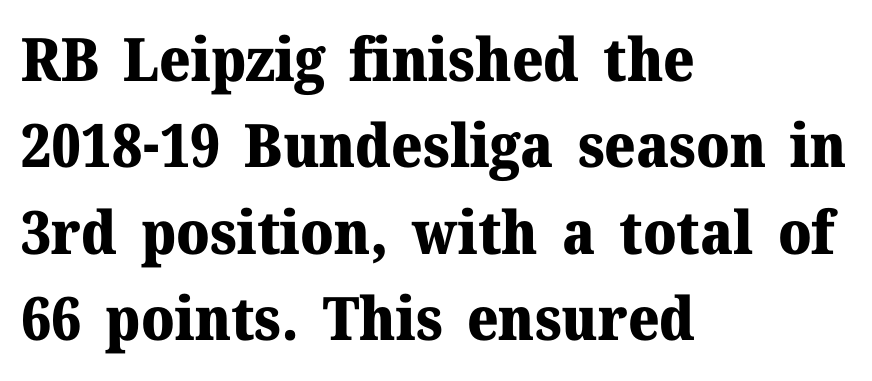
{"serif": "yes", "italic": "no", "bold": "yes", "weight": "heavy", "width": "normal", "stroke_contrast": "medium", "x_height": "medium", "monospaced": "no", "underline": "no", "align": "left", "line_spacing": "normal", "line_spacing_ratio": 1.44, "letter_spacing": "normal", "letter_spacing_em": 0.0, "glyph_px": 60}
